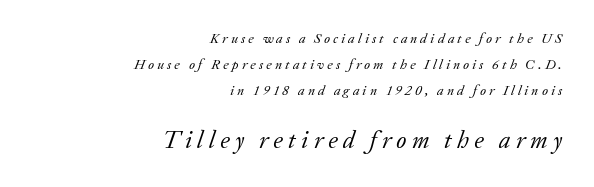
Q: Is the text bold? A: No.
Q: Is the text italic (slanted)? A: Yes, it leans right by about 20 degrees.
Q: Is the text underlined? A: No.
Q: How is the paragraph aligned? A: Right-aligned.
Q: Is the spacing between letters normal or unusually wide? A: Unusually wide.
Q: Which block of text is set in a larger size, the first (top) or the second (bottom)? A: The second (bottom) one.
